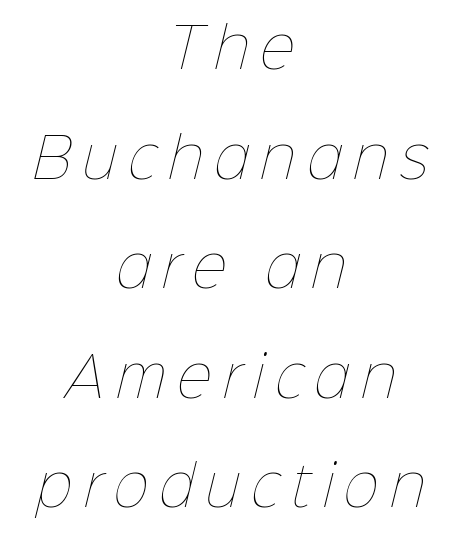
{"bold": "no", "weight": "thin", "width": "normal", "stroke_contrast": "low", "x_height": "medium", "monospaced": "no", "underline": "no", "align": "center", "line_spacing": "loose", "line_spacing_ratio": 2.03, "letter_spacing": "wide", "letter_spacing_em": 0.21, "glyph_px": 54}
